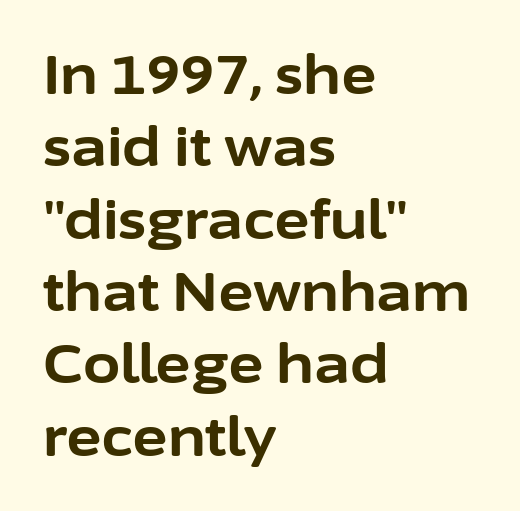
The image shows 54 px bold sans-serif type, upright; set left-aligned, normal line spacing (1.34x), normal letter spacing, not underlined; low stroke contrast and a medium x-height.
